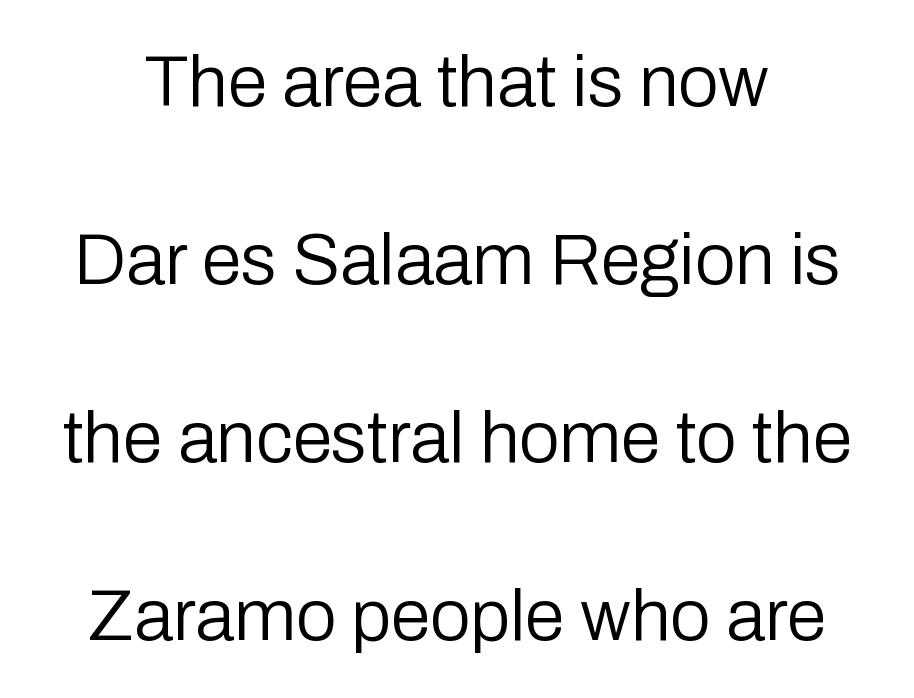
The image shows 72 px regular-weight sans-serif type, upright; set loose line spacing (2.47x), normal letter spacing, not underlined; low stroke contrast and a medium x-height.
